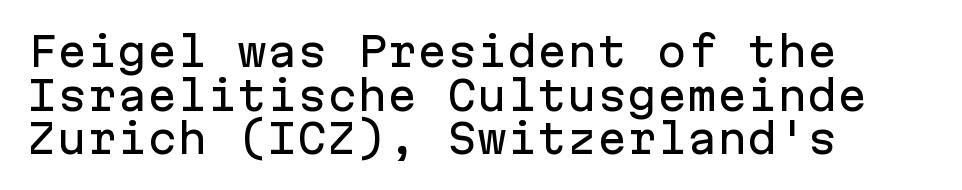
{"serif": "no", "italic": "no", "width": "normal", "stroke_contrast": "low", "x_height": "medium", "monospaced": "yes", "underline": "no", "align": "left", "line_spacing": "tight", "line_spacing_ratio": 1.09, "letter_spacing": "normal", "letter_spacing_em": 0.0, "glyph_px": 40}
